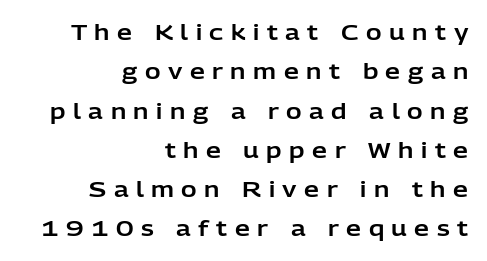
Words appear elongated and porous because spacing is wide. Layout note: lines flush right. Glance below the letters and you will spot only blank space. Notice how the stems are strictly vertical — no italics here.
